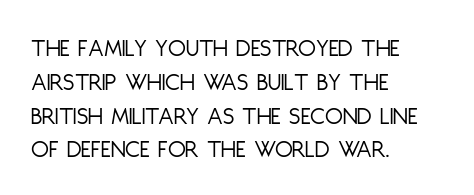
{"italic": "no", "bold": "no", "underline": "no", "align": "left", "line_spacing": "normal", "line_spacing_ratio": 1.3, "letter_spacing": "normal", "letter_spacing_em": 0.0, "glyph_px": 26}
